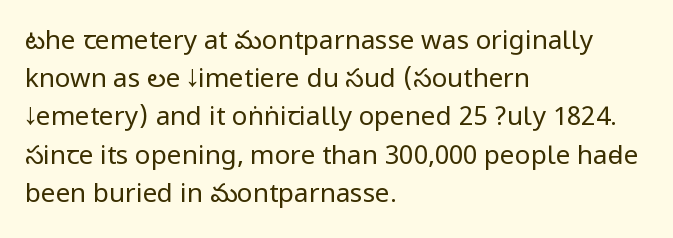
Q: Is the text bold? A: No.
Q: Is the text italic (slanted)? A: No, it is upright.
Q: Is the text underlined? A: No.
Q: How is the paragraph aligned? A: Left-aligned.
Q: Is the spacing between letters normal or unusually wide? A: Normal.
Q: Is the spacing between lines tight, normal or loose? A: Normal.
